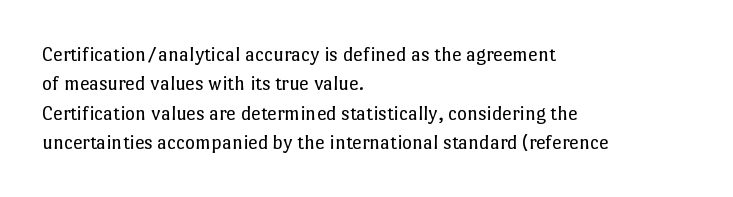
{"italic": "no", "bold": "no", "underline": "no", "align": "left", "line_spacing": "normal", "line_spacing_ratio": 1.4, "letter_spacing": "normal", "letter_spacing_em": 0.0, "glyph_px": 21}
